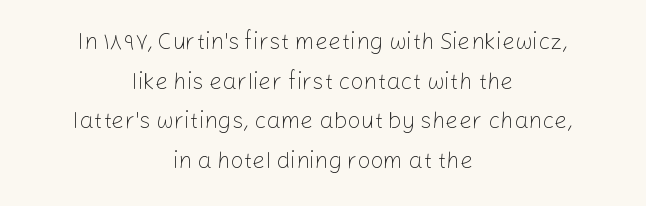
Q: Is the text bold? A: No.
Q: Is the text italic (slanted)? A: No, it is upright.
Q: Is the text underlined? A: No.
Q: How is the paragraph aligned? A: Centered.
Q: Is the spacing between letters normal or unusually wide? A: Normal.
